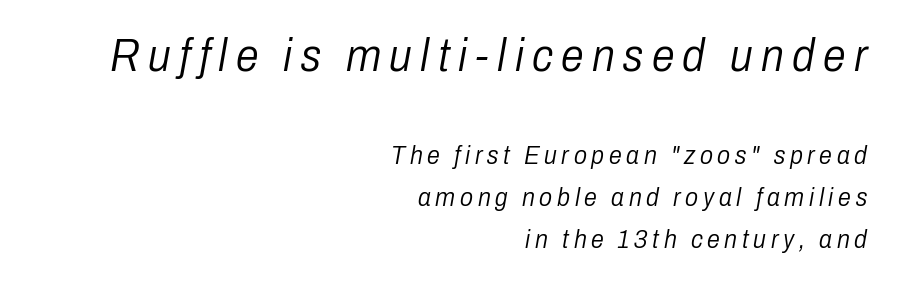
Q: Is the text bold? A: No.
Q: Is the text italic (slanted)? A: Yes, it leans right by about 10 degrees.
Q: Is the text underlined? A: No.
Q: How is the paragraph aligned? A: Right-aligned.
Q: Is the spacing between lines tight, normal or loose? A: Normal.
Q: Which block of text is set in a larger size, the first (top) or the second (bottom)? A: The first (top) one.
Q: Width (condensed, normal, or wide)? A: Condensed.
Q: Stroke contrast? A: Low.
Q: x-height? A: Medium.
Q: Monospaced? A: No.
